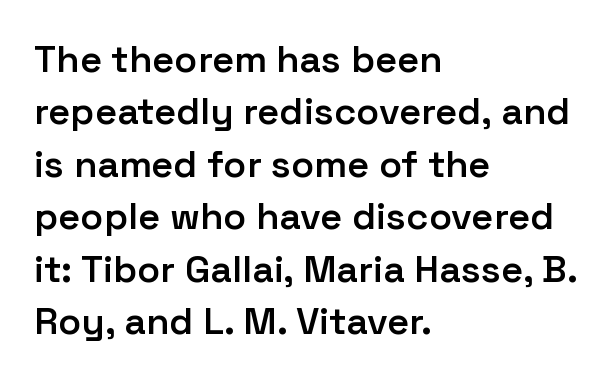
Alignment: flush left. Regarding leading, the lines here are spaced in the standard way. Spacing verdict: proportional, widths tailored to each character. Has an underline been added? It has not. A sans-serif font was chosen for this passage. Posture: straight, roman, zero tilt.
